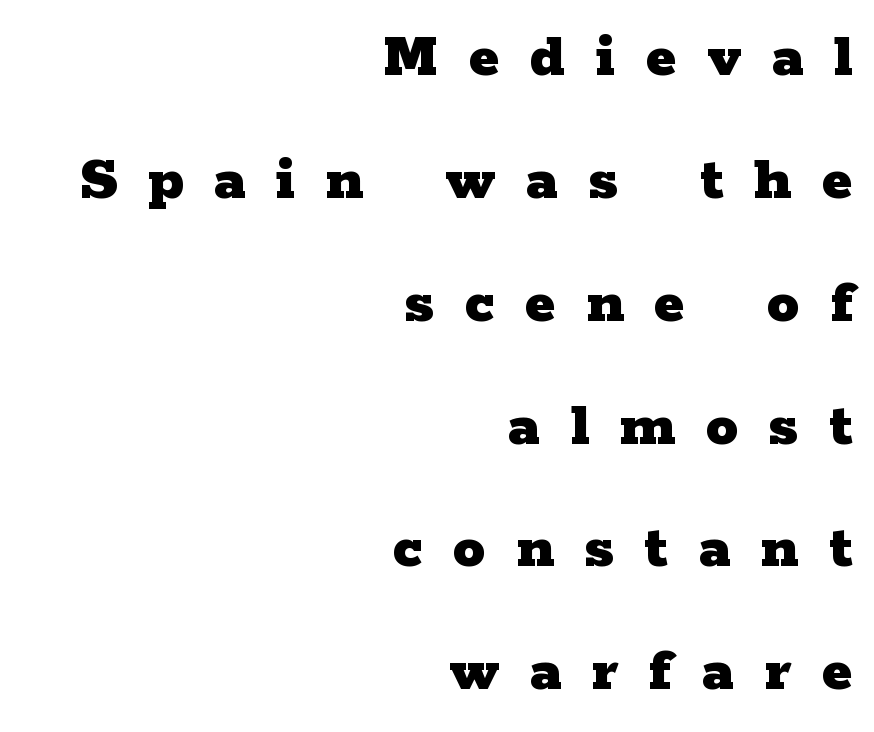
Q: Is the text bold? A: Yes.
Q: Is the text italic (slanted)? A: No, it is upright.
Q: Is the typeface a serif or a sans-serif typeface? A: Serif.
Q: Is the text underlined? A: No.
Q: How is the paragraph aligned? A: Right-aligned.
Q: Is the spacing between letters normal or unusually wide? A: Unusually wide.
Q: Width (condensed, normal, or wide)? A: Wide.
Q: Stroke contrast? A: Low.
Q: x-height? A: Medium.
Q: Monospaced? A: No.
